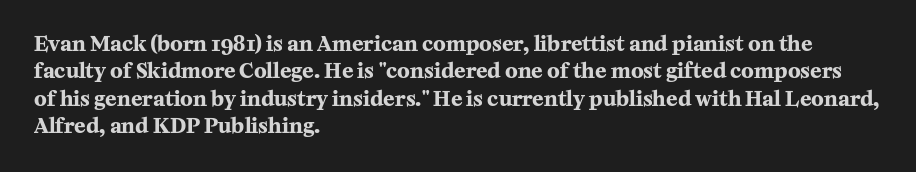
Q: Is the text bold? A: Yes.
Q: Is the text italic (slanted)? A: No, it is upright.
Q: Is the text underlined? A: No.
Q: How is the paragraph aligned? A: Left-aligned.
Q: Is the spacing between letters normal or unusually wide? A: Normal.
Q: Is the spacing between lines tight, normal or loose? A: Normal.
